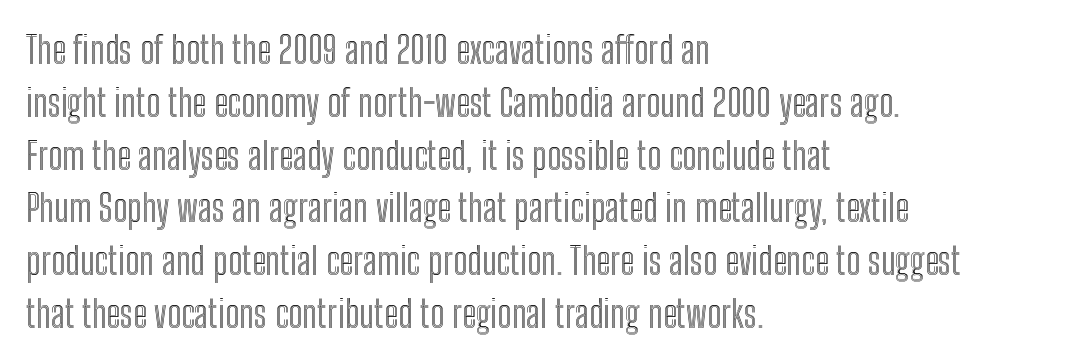
Q: Is the text italic (slanted)? A: No, it is upright.
Q: Is the text underlined? A: No.
Q: How is the paragraph aligned? A: Left-aligned.
Q: Is the spacing between letters normal or unusually wide? A: Normal.
Q: Is the spacing between lines tight, normal or loose? A: Normal.
Q: Width (condensed, normal, or wide)? A: Condensed.
Q: x-height? A: Medium.
Q: Monospaced? A: No.
